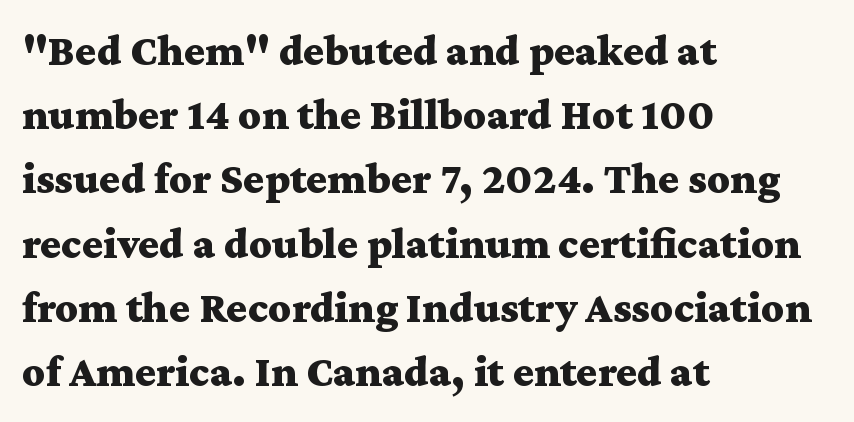
The image shows 44 px bold, wide serif type, upright; set left-aligned, normal line spacing (1.46x), normal letter spacing, not underlined; medium stroke contrast and a medium x-height.
